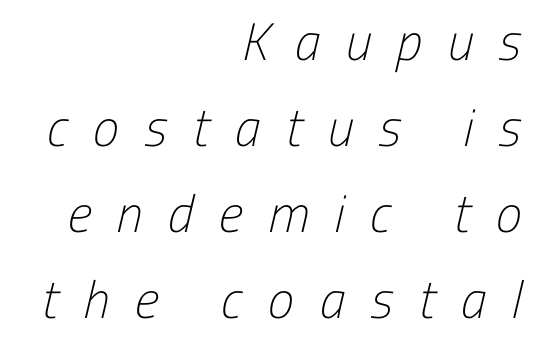
Each letter's strokes conclude bluntly, with no projecting serifs. Unmarked baselines from the first word to the last. Horizontal bands of white between lines are of average thickness. Right-aligned paragraph, ragged on the left. Think standard paragraph weight, or any step lighter than that.
